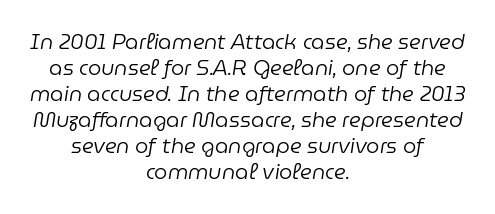
Q: Is the text bold? A: No.
Q: Is the text italic (slanted)? A: Yes, it leans right by about 9 degrees.
Q: Is the text underlined? A: No.
Q: How is the paragraph aligned? A: Centered.
Q: Is the spacing between letters normal or unusually wide? A: Normal.
